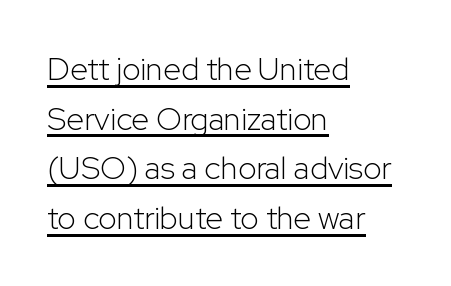
The image shows 32 px light sans-serif type, upright; set left-aligned, normal line spacing (1.55x), normal letter spacing, underlined; low stroke contrast and a medium x-height.
